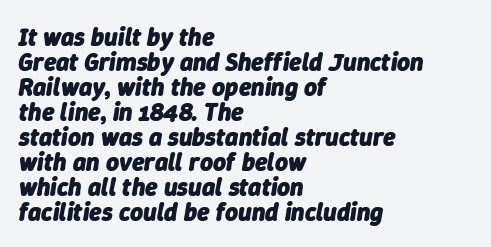
{"italic": "yes", "lean": "right", "slant_degrees": 9, "bold": "yes", "underline": "no", "align": "left", "line_spacing": "tight", "line_spacing_ratio": 1.0, "letter_spacing": "normal", "letter_spacing_em": 0.0, "glyph_px": 25}
